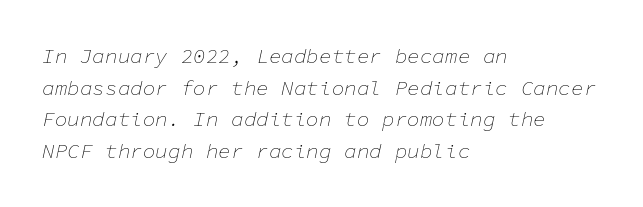
The paragraph has a hard left edge and a soft right edge. Quick note: underline off. Slanted lettering throughout. The gaps between neighbouring characters are ordinary and unremarkable.
